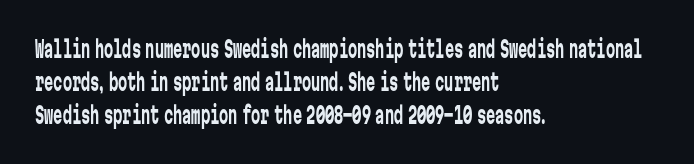
Q: Is the text bold? A: No.
Q: Is the text italic (slanted)? A: No, it is upright.
Q: Is the text underlined? A: No.
Q: How is the paragraph aligned? A: Left-aligned.
Q: Is the spacing between letters normal or unusually wide? A: Normal.
Q: Is the spacing between lines tight, normal or loose? A: Normal.
